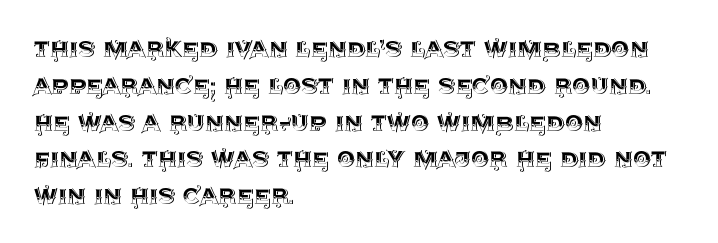
The image shows 29 px text type, upright; set left-aligned, normal line spacing (1.27x), normal letter spacing, not underlined; a large x-height.
